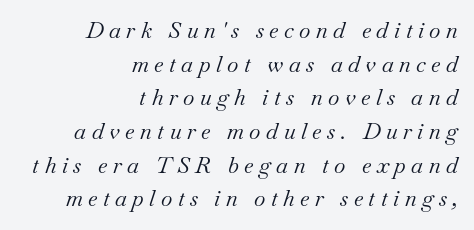
Just letters on the line, the space beneath them empty. A quiet, ordinary-to-light weight characterises the typeface. Which margin do the lines hug? The right one — the left edge is uneven. Short note: letters widely spaced.
